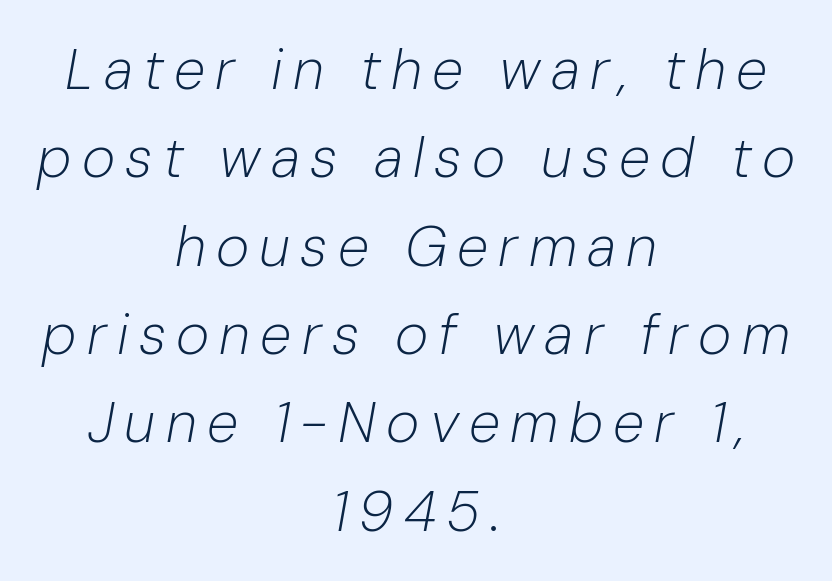
The image shows 57 px light type, italic (leaning right); set centered, normal line spacing (1.55x), not underlined; low stroke contrast and a medium x-height.
